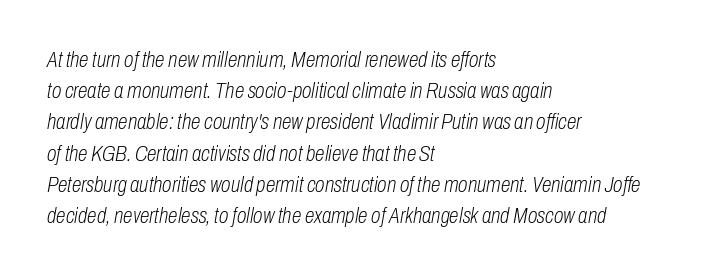
The image shows 22 px text type, italic (leaning right); set left-aligned, normal line spacing (1.42x), normal letter spacing, not underlined.
